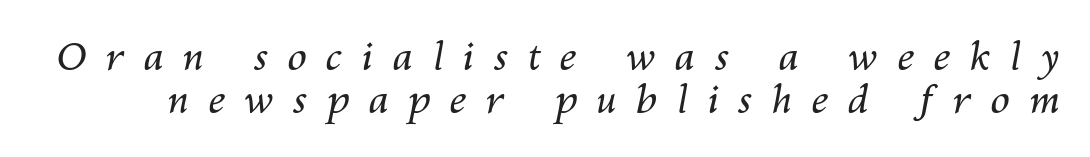
Q: Is the text bold? A: No.
Q: Is the text italic (slanted)? A: Yes, it leans right by about 10 degrees.
Q: Is the text underlined? A: No.
Q: Is the spacing between letters normal or unusually wide? A: Unusually wide.
Q: Is the spacing between lines tight, normal or loose? A: Tight.
Q: Width (condensed, normal, or wide)? A: Normal.
Q: Stroke contrast? A: Medium.
Q: x-height? A: Medium.
Q: Monospaced? A: No.
